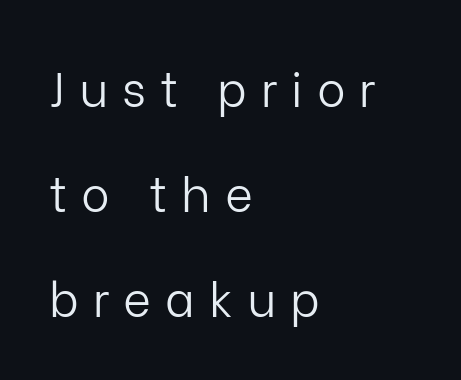
Q: Is the text bold? A: No.
Q: Is the text italic (slanted)? A: No, it is upright.
Q: Is the typeface a serif or a sans-serif typeface? A: Sans-serif.
Q: Is the text underlined? A: No.
Q: How is the paragraph aligned? A: Left-aligned.
Q: Is the spacing between letters normal or unusually wide? A: Unusually wide.
Q: Is the spacing between lines tight, normal or loose? A: Loose.
Q: Width (condensed, normal, or wide)? A: Normal.
Q: Stroke contrast? A: Low.
Q: x-height? A: Medium.
Q: Monospaced? A: No.
